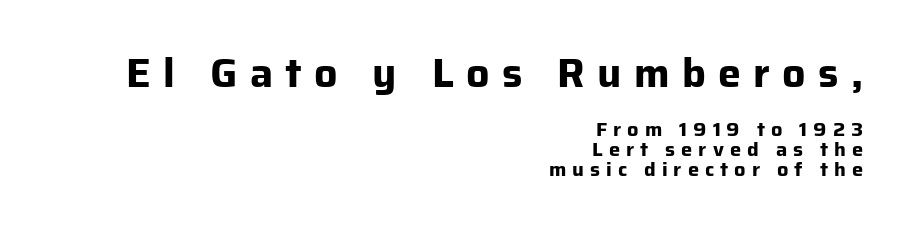
The image shows 41 px bold sans-serif type, upright; set right-aligned, tight line spacing (0.99x), unusually wide letter spacing (+0.3 em), not underlined; the first (top) block is 2.05x larger; low stroke contrast and a medium x-height.
